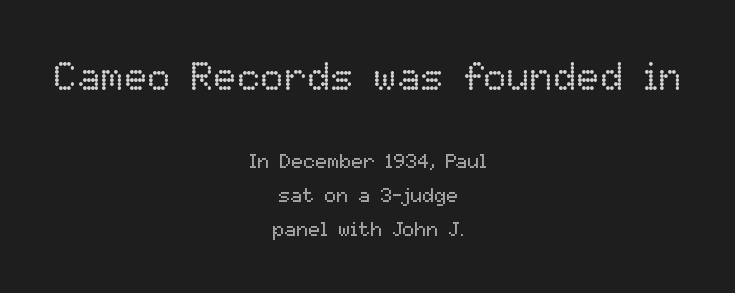
Is this a fixed-width face? No — the glyphs have proportional, varying widths. Compared with a flush-left layout, this one balances lines on the center instead. The gap between lines stays unmarked. You could call the tracking neutral — neither tight nor loose.
